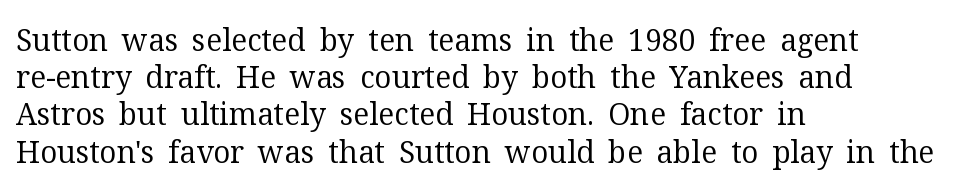
Weight: in the light-to-regular range. The tracking reads as untouched default to a designer's eye. Each letter keeps its own natural width here, so spacing adapts to shape. The compositor pushed each line to the left boundary. Are there feet on the stems? There are — it's a serif.
